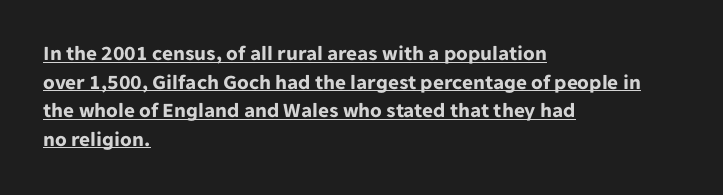
The image shows 21 px bold type, upright; set left-aligned, normal line spacing (1.36x), normal letter spacing, underlined.
